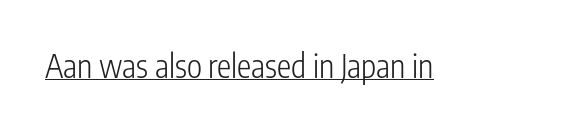
In terms of letterspacing, this is plain default setting. This sample uses a sans-serif face. The lettering stays uniformly vertical, giving the passage a roman look. Heft: none added — not bold.
